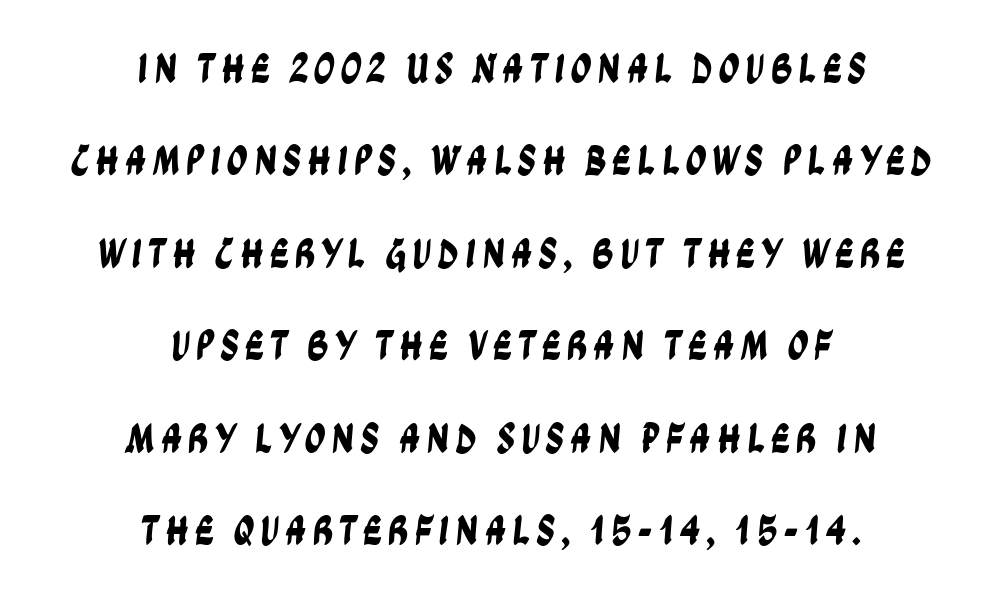
{"serif": "no", "width": "condensed", "stroke_contrast": "low", "x_height": "large", "monospaced": "no", "underline": "no", "align": "center", "line_spacing": "loose", "line_spacing_ratio": 2.2, "glyph_px": 42}
